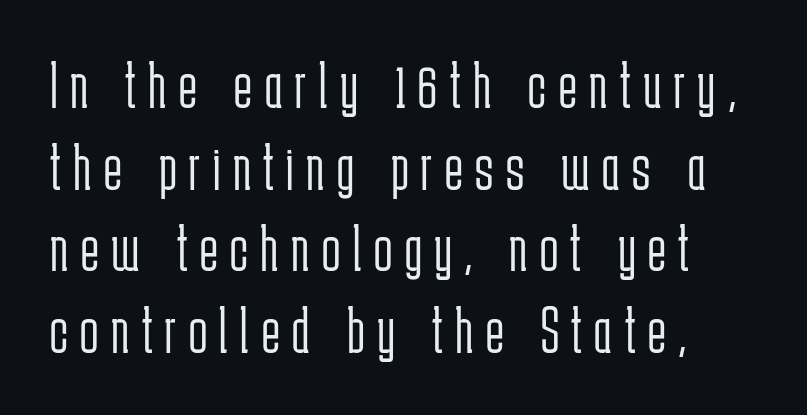
{"serif": "no", "italic": "no", "bold": "no", "weight": "light", "width": "condensed", "stroke_contrast": "low", "x_height": "medium", "monospaced": "no", "underline": "no", "align": "left", "line_spacing_ratio": 1.22, "glyph_px": 67}
